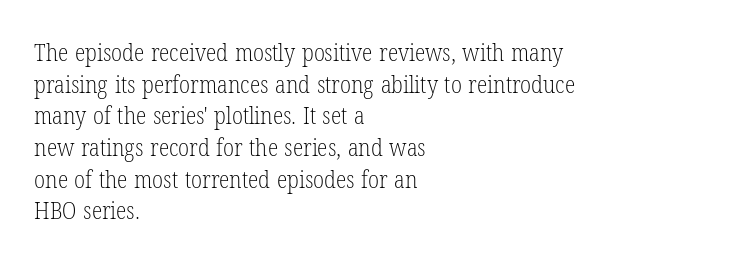
The image shows 24 px text type, upright; set left-aligned, normal line spacing (1.32x), normal letter spacing, not underlined.
